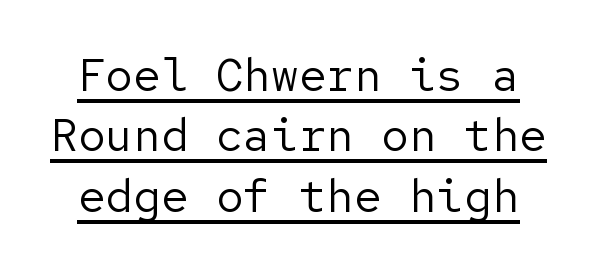
{"serif": "no", "italic": "no", "bold": "no", "weight": "regular", "width": "normal", "stroke_contrast": "low", "x_height": "medium", "underline": "yes", "line_spacing": "normal", "line_spacing_ratio": 1.31, "letter_spacing": "normal", "letter_spacing_em": 0.0, "glyph_px": 46}
